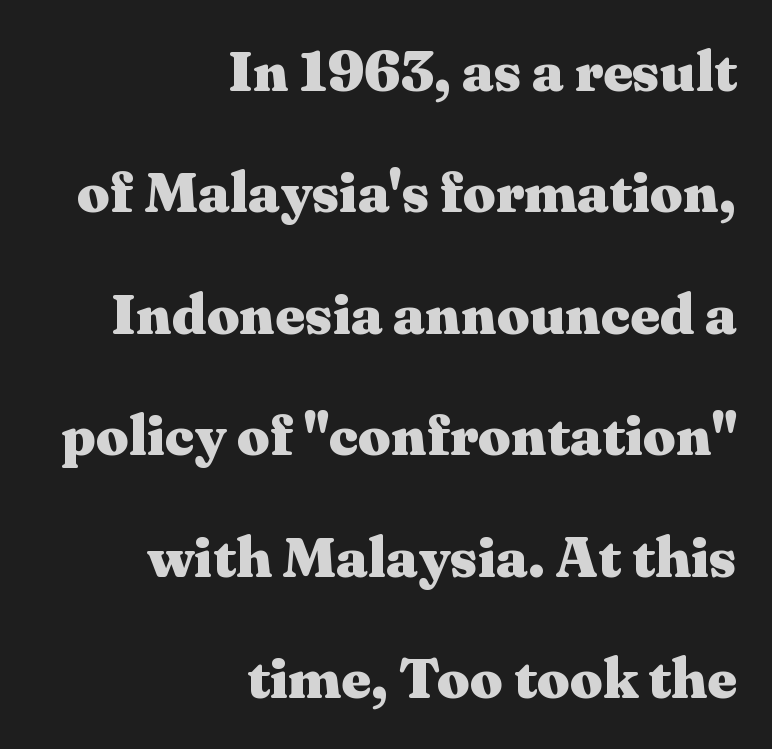
The words here are not underlined. These lines stand farther apart than default settings would place them. Short and long lines alike share a common ending point at right. You could call the tracking neutral — neither tight nor loose. A serif font was chosen for this passage.
